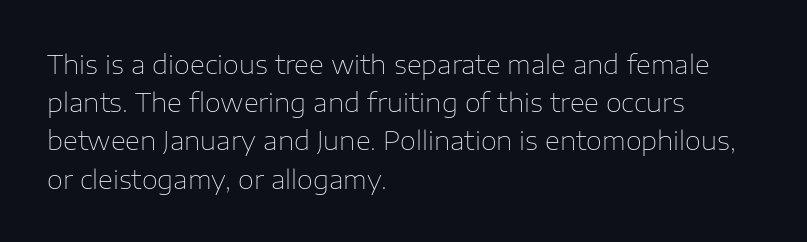
The vertical gap from one line to the next is medium. Quick note: underline off. The characters are drawn with everyday or finer stroke widths. A typesetter would mark this as roman, not italic. Caption: multi-line text, flush left, ragged right.
